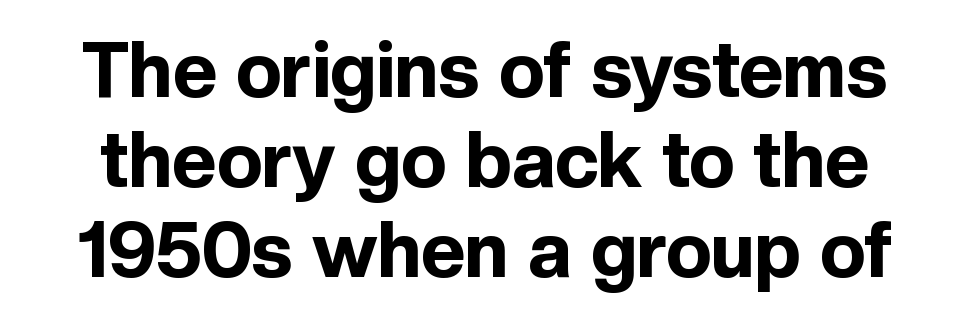
{"serif": "no", "italic": "no", "bold": "yes", "weight": "bold", "width": "normal", "x_height": "medium", "monospaced": "no", "underline": "no", "line_spacing_ratio": 1.17, "letter_spacing": "normal", "letter_spacing_em": 0.0, "glyph_px": 77}
